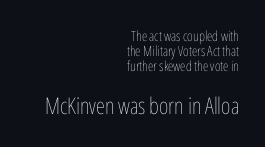
The image shows 23 px text type, upright; set right-aligned, tight line spacing (1.06x), normal letter spacing, not underlined; the second (bottom) block is 1.64x larger.
